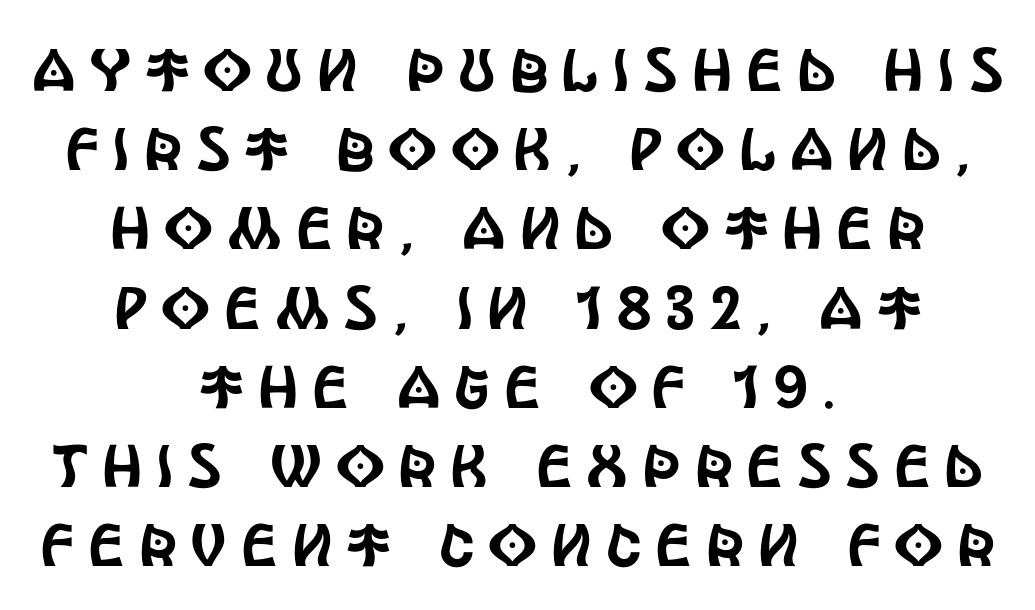
The image shows 60 px condensed sans-serif type, upright; set centered, normal line spacing (1.32x), unusually wide letter spacing (+0.23 em), not underlined; a large x-height.
